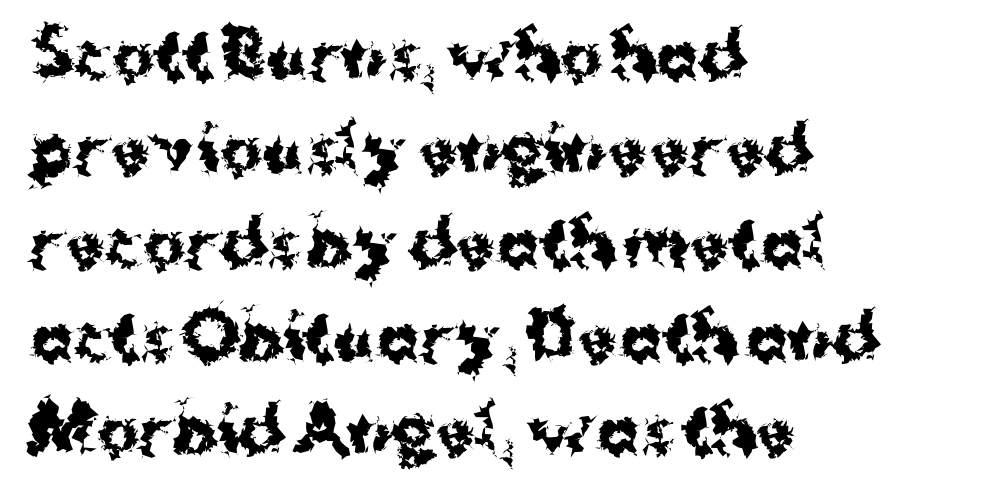
Q: Is the text bold? A: Yes.
Q: Is the text italic (slanted)? A: No, it is upright.
Q: Is the typeface a serif or a sans-serif typeface? A: Sans-serif.
Q: Is the text underlined? A: No.
Q: How is the paragraph aligned? A: Left-aligned.
Q: Is the spacing between letters normal or unusually wide? A: Normal.
Q: Is the spacing between lines tight, normal or loose? A: Normal.
Q: Width (condensed, normal, or wide)? A: Normal.
Q: Stroke contrast? A: Medium.
Q: x-height? A: Medium.
Q: Monospaced? A: No.
